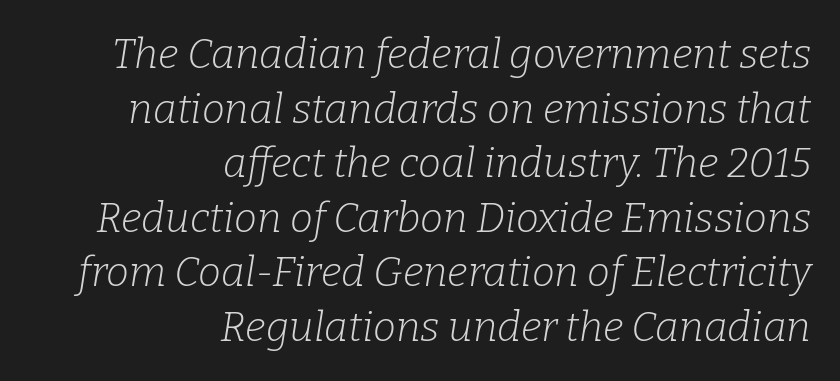
{"serif": "yes", "italic": "yes", "lean": "right", "slant_degrees": 9, "bold": "no", "weight": "light", "width": "normal", "stroke_contrast": "low", "x_height": "medium", "monospaced": "no", "underline": "no", "align": "right", "line_spacing": "normal", "line_spacing_ratio": 1.33, "letter_spacing": "normal", "letter_spacing_em": 0.0, "glyph_px": 41}
